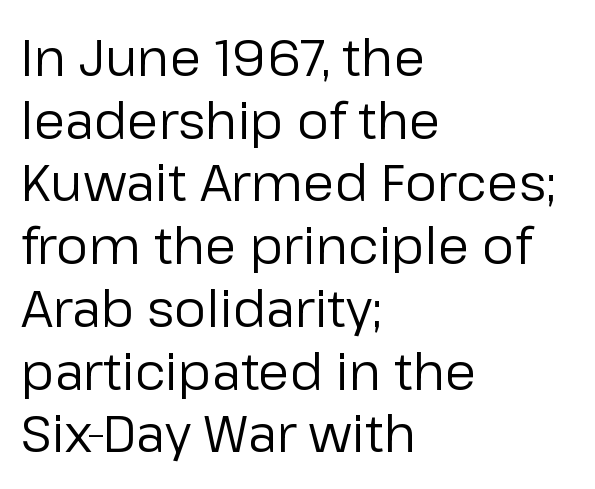
The letters advance in unequal steps, a hallmark of proportional type. The typography opts for an upright posture over an oblique one. The face used here is a sans, in the tradition of grotesques and geometrics. Each word holds together tightly as a unit, with standard inter-letter gaps. Is the type heavy? It reads as light-to-regular instead.
